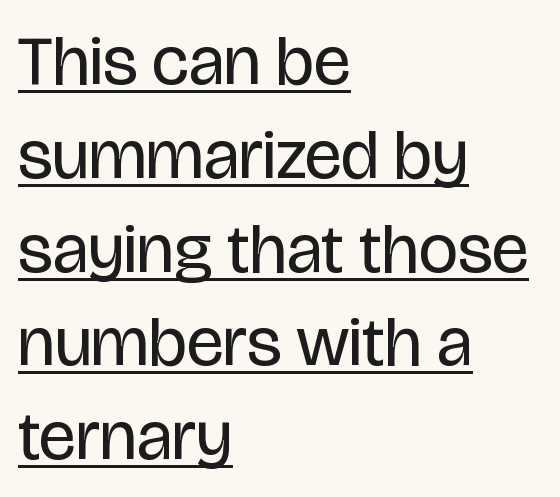
{"serif": "no", "italic": "no", "bold": "no", "weight": "regular", "width": "condensed", "stroke_contrast": "low", "x_height": "large", "monospaced": "no", "underline": "yes", "align": "left", "line_spacing": "normal", "line_spacing_ratio": 1.34, "letter_spacing": "normal", "letter_spacing_em": 0.0, "glyph_px": 70}
